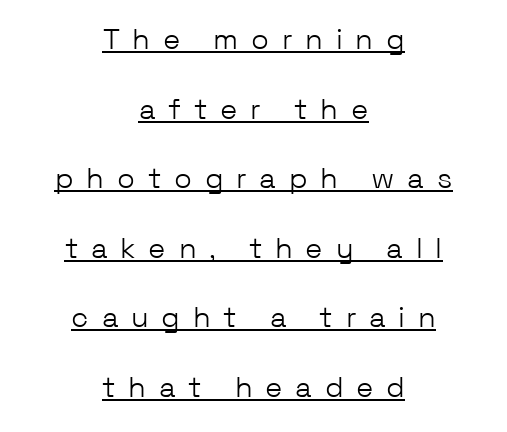
The typesetter has applied underlining to the passage shown. Letterform terminals end flat and unadorned throughout the passage. A typesetter would call this proportional, since set widths differ per character. Caption: expanded tracking, letters set apart. Vertical spacing — loose. Short and long lines alike share a common midpoint.
